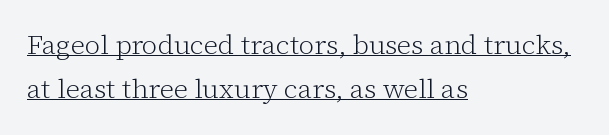
Q: Is the text bold? A: No.
Q: Is the text italic (slanted)? A: No, it is upright.
Q: Is the text underlined? A: Yes.
Q: How is the paragraph aligned? A: Left-aligned.
Q: Is the spacing between letters normal or unusually wide? A: Normal.
Q: Is the spacing between lines tight, normal or loose? A: Normal.
